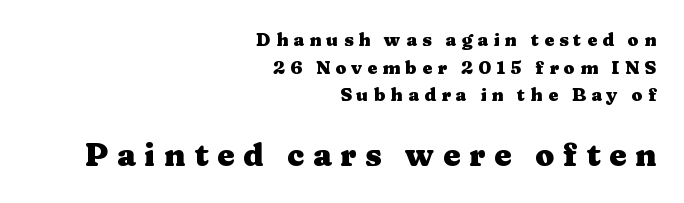
The image shows 31 px heavy, wide serif type, upright; set right-aligned, normal line spacing (1.53x), unusually wide letter spacing (+0.28 em), not underlined; the second (bottom) block is 1.72x larger; medium stroke contrast and a medium x-height.
